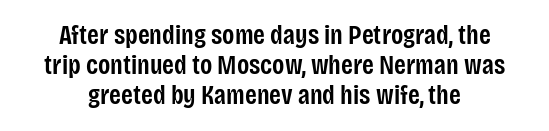
{"italic": "no", "bold": "semi", "underline": "no", "align": "center", "line_spacing": "tight", "line_spacing_ratio": 1.12, "letter_spacing": "normal", "letter_spacing_em": 0.0, "glyph_px": 27}
